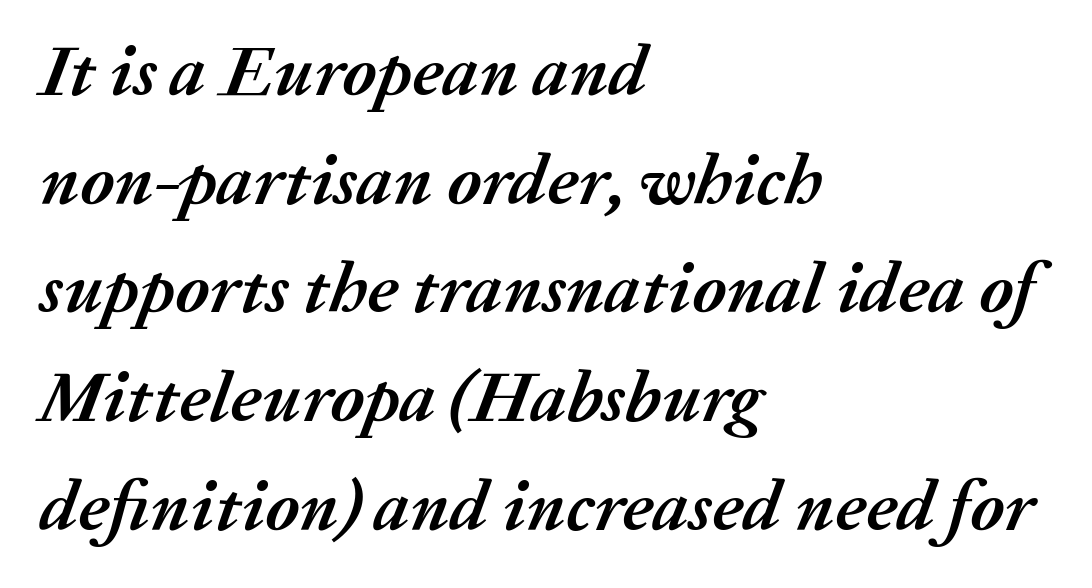
Q: Is the text bold? A: Yes.
Q: Is the text italic (slanted)? A: Yes, it leans right by about 20 degrees.
Q: Is the text underlined? A: No.
Q: How is the paragraph aligned? A: Left-aligned.
Q: Is the spacing between letters normal or unusually wide? A: Normal.
Q: Is the spacing between lines tight, normal or loose? A: Normal.
Q: Width (condensed, normal, or wide)? A: Normal.
Q: Stroke contrast? A: Medium.
Q: x-height? A: Medium.
Q: Monospaced? A: No.
